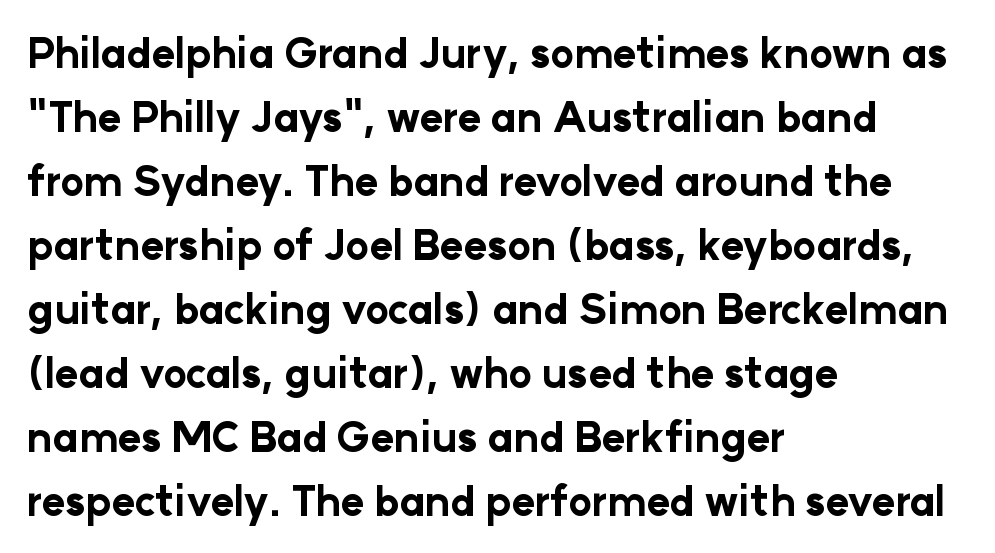
All the whitespace from short lines collects on the right. Tracking value appears to be zero — textbook default spacing. Heavy-handed strokes throughout: this text is bold. The letters stand upright; this is a roman face.
